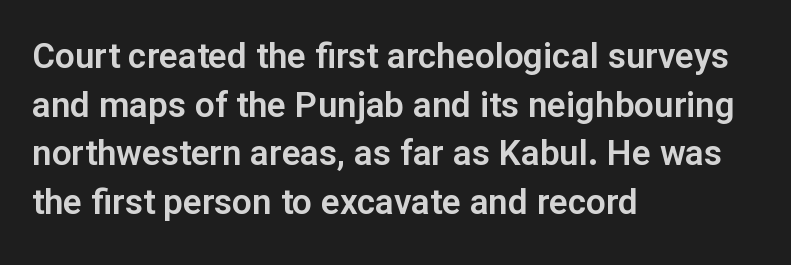
The image shows 35 px sans-serif type, upright; set left-aligned, normal line spacing (1.39x), normal letter spacing, not underlined; low stroke contrast and a medium x-height.
